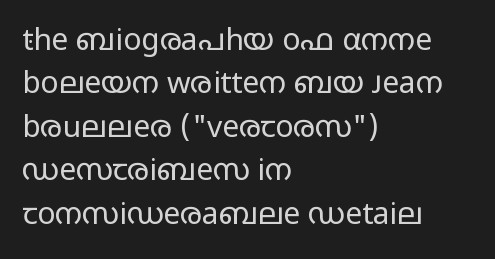
{"serif": "no", "italic": "no", "bold": "no", "weight": "regular", "width": "wide", "stroke_contrast": "low", "x_height": "medium", "monospaced": "no", "underline": "no", "align": "left", "line_spacing": "normal", "line_spacing_ratio": 1.45, "letter_spacing": "normal", "letter_spacing_em": 0.0, "glyph_px": 30}
